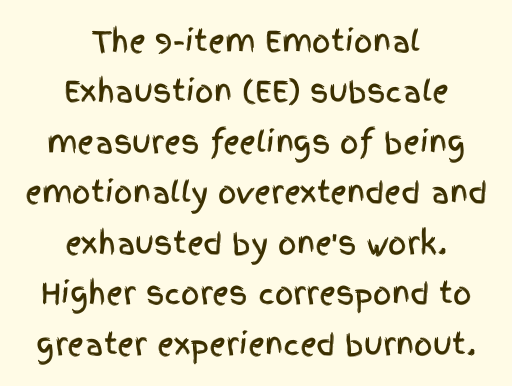
These lines stack symmetrically, like a column narrowing and widening about its center. The passage shown has conventional tracking throughout. Here the designer chose a conventional face with non-uniform glyph widths. Anything drawn beneath the words? Only blank space. Tall strokes in this sample are plumb rather than angled. Look at the bottom of the vertical strokes: they stop flat, with no serifs.
